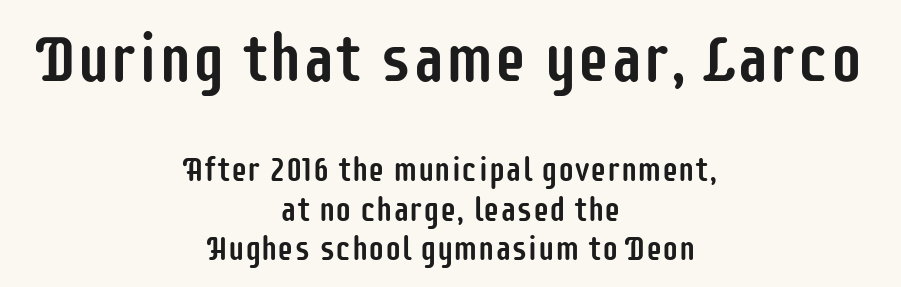
Every stem runs plumb, perpendicular to the baseline. Which chunk is bigger? The first one — the top block dwarfs the bottom. Has an underline been added? It has not. A typesetter would call this proportional, since set widths differ per character. Students, note that the glyphs here touch the page at normal intervals. Short and long lines alike share a common midpoint.
